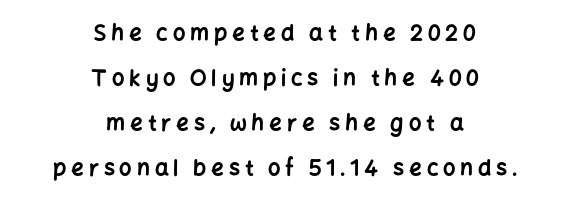
Decoration check: the copy has no underline. Does the copy run flush right? No — it is centered line by line. Honestly, the rows look like they've been pulled way apart. Posture: upright roman. Tracking here is generous; glyphs stand well apart from one another.
